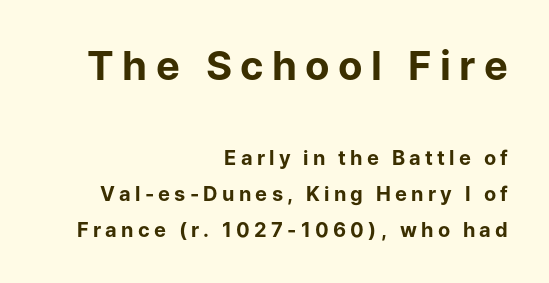
Visually, the top section dominates because its glyphs are scaled up. Designer's note — italics off, roman on. There is plenty of visible air inserted between adjacent glyphs. The foot of each line stays bare and open. Horizontally, the lines are justified to the trailing edge only. A typesetter would label this face a sans.
